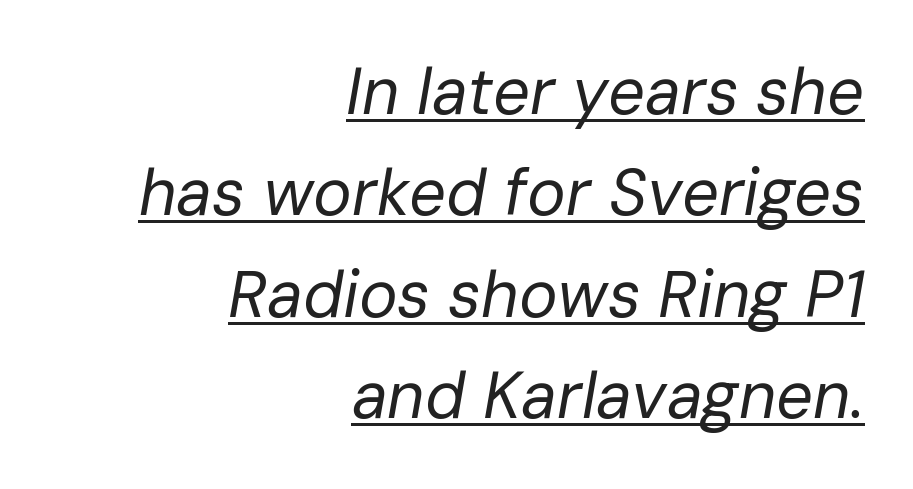
{"italic": "yes", "lean": "right", "slant_degrees": 10, "bold": "no", "weight": "regular", "width": "normal", "stroke_contrast": "low", "x_height": "medium", "monospaced": "no", "underline": "yes", "align": "right", "line_spacing": "normal", "line_spacing_ratio": 1.56, "letter_spacing": "normal", "letter_spacing_em": 0.0, "glyph_px": 65}
